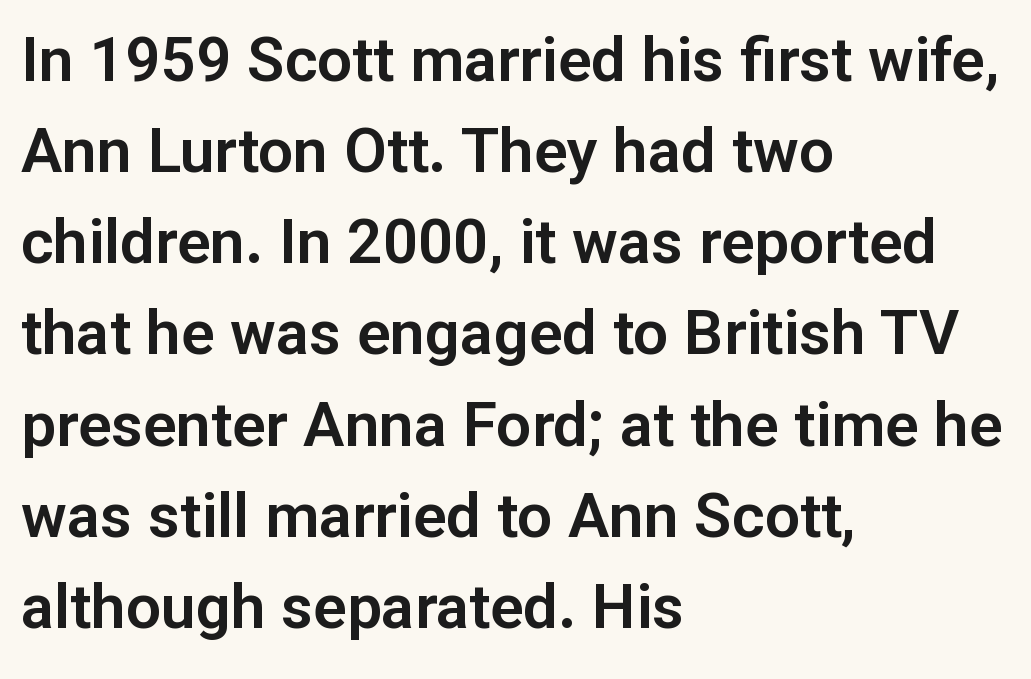
Q: Is the text italic (slanted)? A: No, it is upright.
Q: Is the typeface a serif or a sans-serif typeface? A: Sans-serif.
Q: Is the text underlined? A: No.
Q: How is the paragraph aligned? A: Left-aligned.
Q: Is the spacing between letters normal or unusually wide? A: Normal.
Q: Is the spacing between lines tight, normal or loose? A: Normal.
Q: Width (condensed, normal, or wide)? A: Normal.
Q: Stroke contrast? A: Low.
Q: x-height? A: Medium.
Q: Monospaced? A: No.
